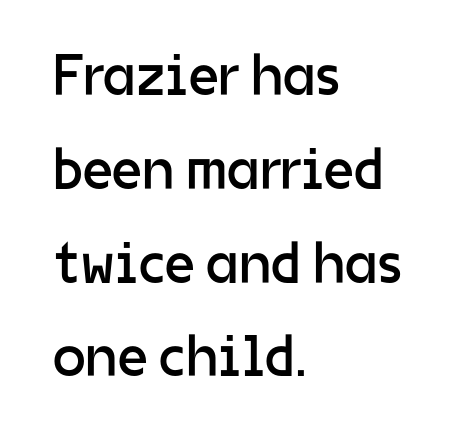
The image shows 59 px regular-weight sans-serif type, upright; set left-aligned, normal line spacing (1.59x), normal letter spacing, not underlined; low stroke contrast and a medium x-height.
